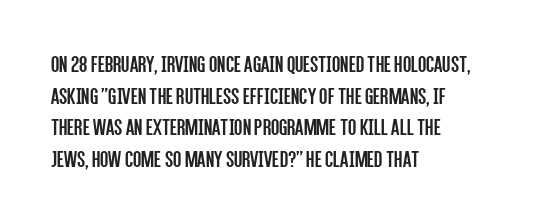
Leftover space on each line is placed entirely after the last word. The typesetting does not lean heavy: it is not bold. Honestly, the letter spacing is just normal — you wouldn't notice it. Underline: absent. If you drew a line through each stem, it would be perfectly vertical.
